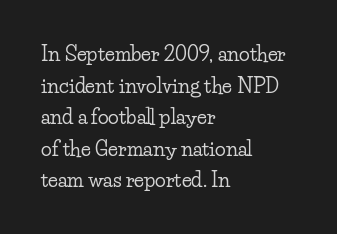
The image shows 20 px text type, upright; set left-aligned, normal line spacing (1.58x), normal letter spacing, not underlined.
